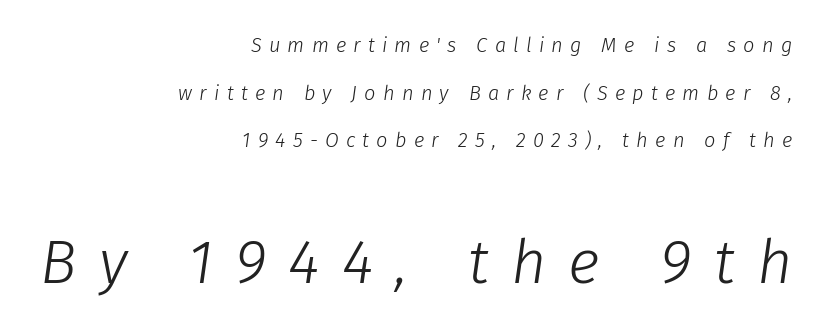
Q: Is the text bold? A: No.
Q: Is the text italic (slanted)? A: Yes, it leans right by about 8 degrees.
Q: Is the text underlined? A: No.
Q: How is the paragraph aligned? A: Right-aligned.
Q: Is the spacing between letters normal or unusually wide? A: Unusually wide.
Q: Is the spacing between lines tight, normal or loose? A: Loose.
Q: Which block of text is set in a larger size, the first (top) or the second (bottom)? A: The second (bottom) one.
Q: Width (condensed, normal, or wide)? A: Normal.
Q: Stroke contrast? A: Low.
Q: x-height? A: Medium.
Q: Monospaced? A: No.
